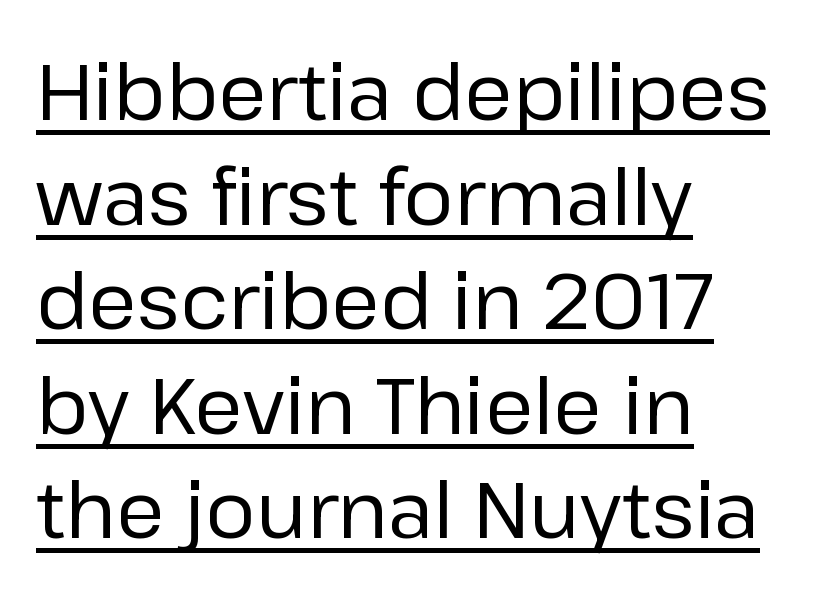
The image shows 78 px regular-weight sans-serif type, upright; set left-aligned, normal line spacing (1.34x), normal letter spacing, underlined; low stroke contrast and a medium x-height.
